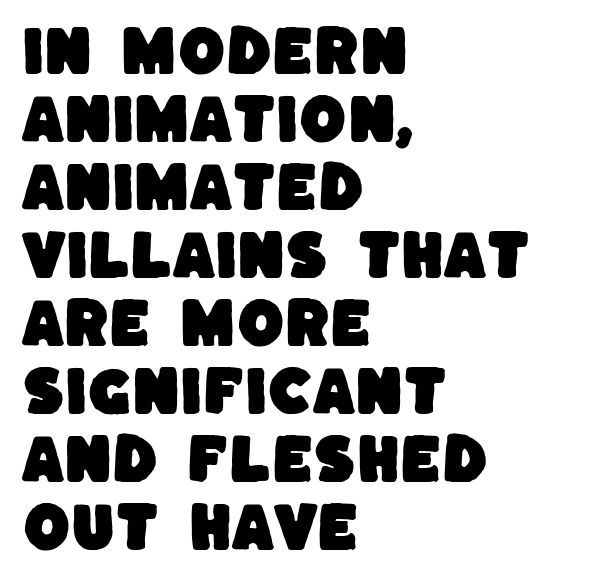
{"serif": "no", "width": "normal", "stroke_contrast": "low", "x_height": "large", "monospaced": "no", "underline": "no", "align": "left", "line_spacing": "normal", "line_spacing_ratio": 1.26, "letter_spacing": "normal", "letter_spacing_em": 0.0, "glyph_px": 54}
